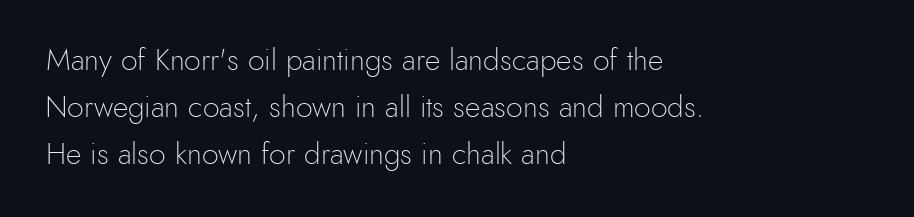
The image shows 30 px light sans-serif type, upright; set left-aligned, normal line spacing (1.57x), normal letter spacing, not underlined; a small x-height.
